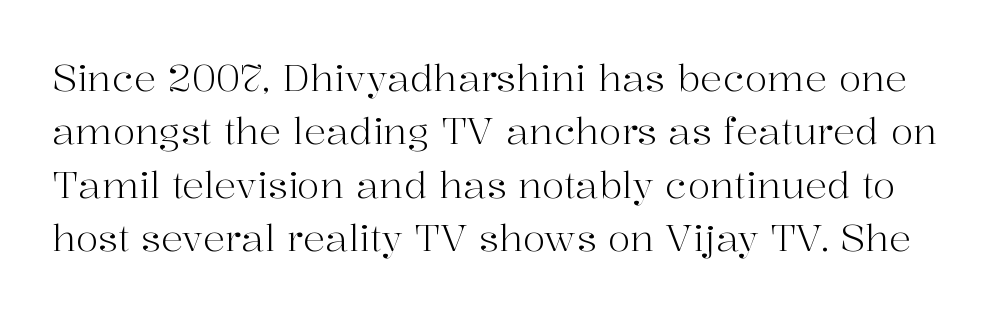
A bare baseline throughout the passage. Designer's note — italics off, roman on. This sample has the flowing, uneven cadence of proportional lettering. Observe the ordinary spacing: letters are neighbours, not strangers. Yep, those are serifs on the letters. The font sits on the lighter half of the weight spectrum, regular included.
